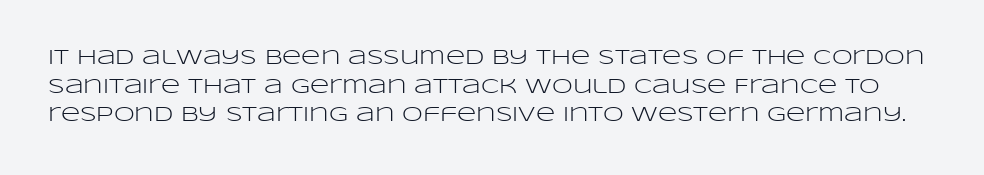
The image shows 21 px text type, upright; set normal line spacing (1.36x), normal letter spacing, not underlined.
